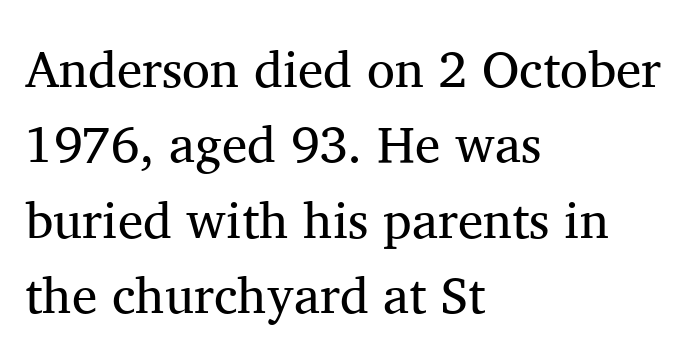
Students, note that the glyphs here touch the page at normal intervals. A light-to-regular cut is what we see here. Teacher's note: observe the even left margin — that is flush-left alignment. Check under the words: just untouched page. Font category for this specimen: serif.
